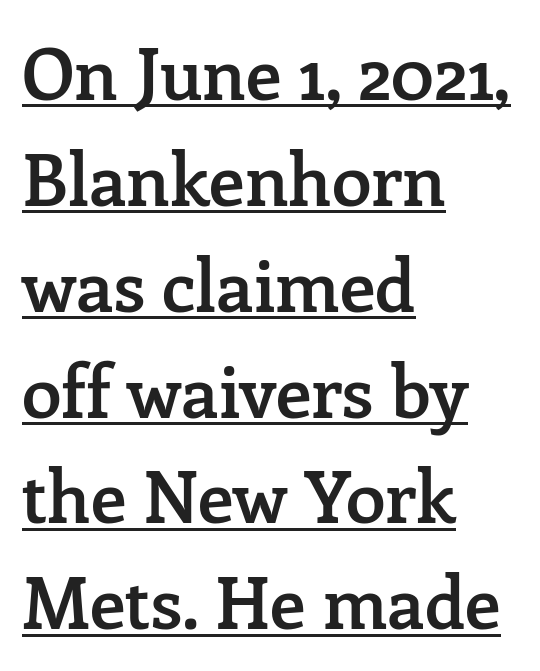
The image shows 72 px semibold serif type, upright; set left-aligned, normal line spacing (1.47x), normal letter spacing, underlined; low stroke contrast and a medium x-height.
